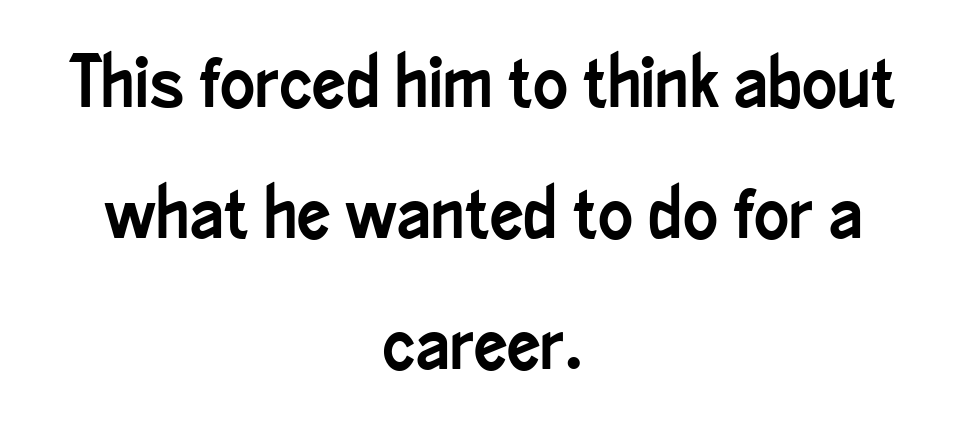
{"serif": "no", "italic": "no", "width": "condensed", "stroke_contrast": "low", "x_height": "small", "monospaced": "no", "underline": "no", "align": "center", "line_spacing_ratio": 1.77, "letter_spacing": "normal", "letter_spacing_em": 0.0, "glyph_px": 74}
